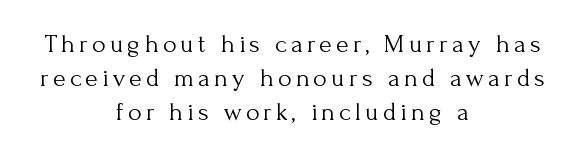
{"italic": "no", "bold": "no", "underline": "no", "align": "center", "line_spacing": "normal", "line_spacing_ratio": 1.31, "glyph_px": 26}
